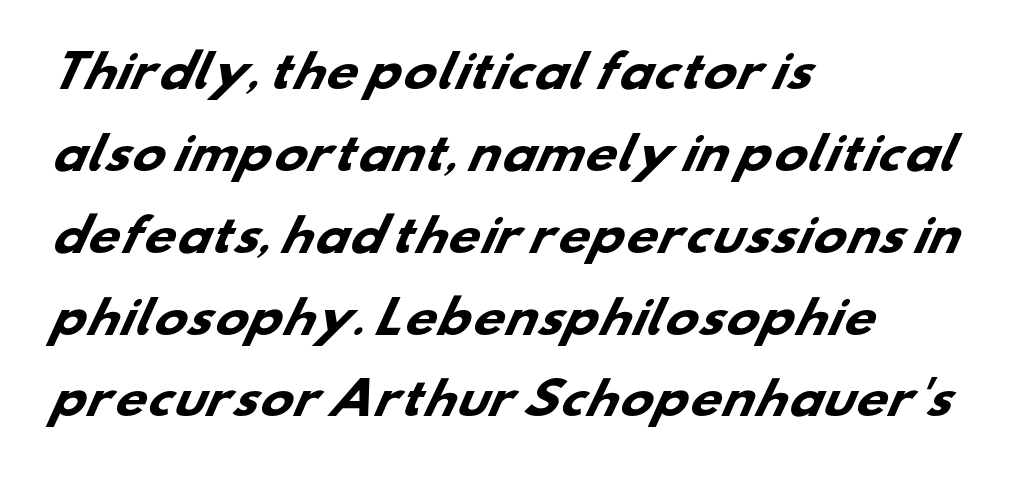
{"serif": "no", "bold": "yes", "weight": "heavy", "width": "wide", "stroke_contrast": "low", "x_height": "small", "monospaced": "no", "underline": "no", "align": "left", "line_spacing_ratio": 1.86, "letter_spacing": "normal", "letter_spacing_em": 0.0, "glyph_px": 44}
